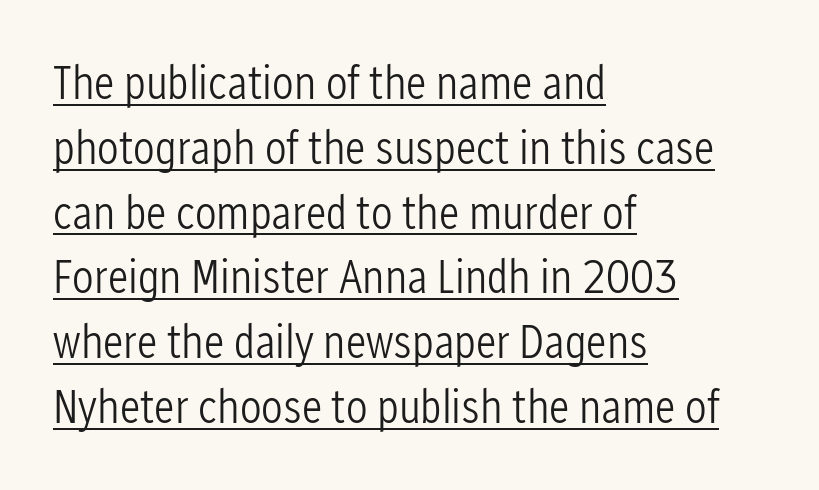
The image shows 48 px light, condensed sans-serif type, upright; set left-aligned, normal line spacing (1.35x), normal letter spacing, underlined; low stroke contrast and a medium x-height.
